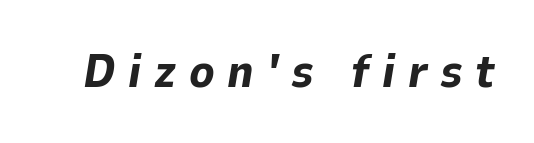
Character widths vary here, with narrow letters taking less room than wide ones. The font's italic variant was chosen for this text. The glyphs are unaccompanied by any horizontal stroke below them. How heavy is the stroke? Heavy — this is a bold. Students, note that the glyphs here are deliberately spaced far apart.
